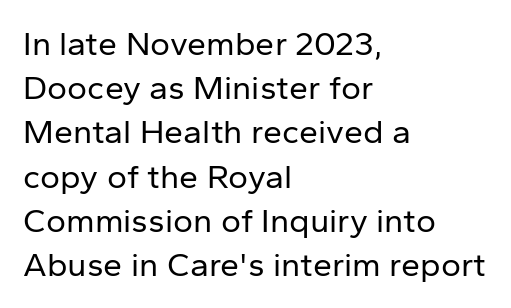
The image shows 34 px regular-weight sans-serif type, upright; set left-aligned, normal line spacing (1.3x), normal letter spacing, not underlined; low stroke contrast and a medium x-height.
